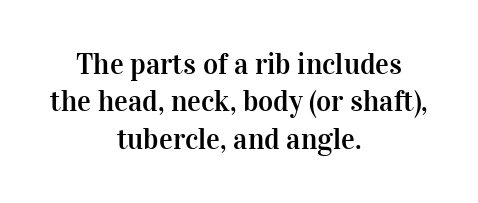
Q: Is the text italic (slanted)? A: No, it is upright.
Q: Is the typeface a serif or a sans-serif typeface? A: Serif.
Q: Is the text underlined? A: No.
Q: How is the paragraph aligned? A: Centered.
Q: Is the spacing between letters normal or unusually wide? A: Normal.
Q: Is the spacing between lines tight, normal or loose? A: Normal.
Q: Width (condensed, normal, or wide)? A: Normal.
Q: Stroke contrast? A: High.
Q: x-height? A: Medium.
Q: Monospaced? A: No.
